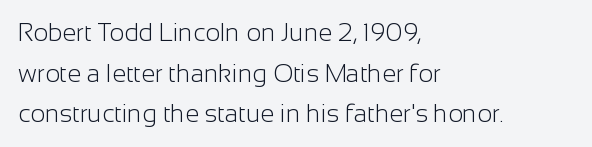
A typesetter would mark this as roman, not italic. A typesetter would call this leading conventional body-copy spacing. No extra tracking has been applied to these lines. Stems here are at most as thick as an everyday book face.
